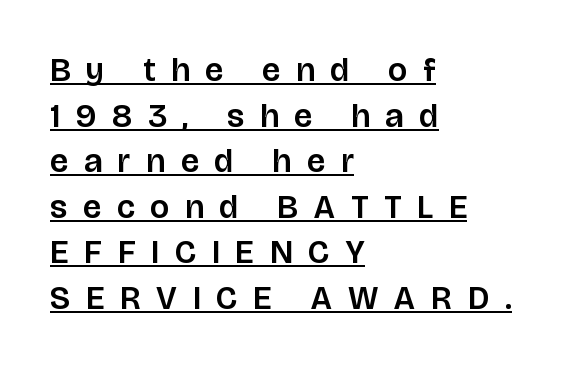
Q: Is the text italic (slanted)? A: No, it is upright.
Q: Is the typeface a serif or a sans-serif typeface? A: Sans-serif.
Q: Is the text underlined? A: Yes.
Q: How is the paragraph aligned? A: Left-aligned.
Q: Is the spacing between letters normal or unusually wide? A: Unusually wide.
Q: Is the spacing between lines tight, normal or loose? A: Normal.
Q: Width (condensed, normal, or wide)? A: Normal.
Q: Stroke contrast? A: Low.
Q: x-height? A: Large.
Q: Monospaced? A: No.
